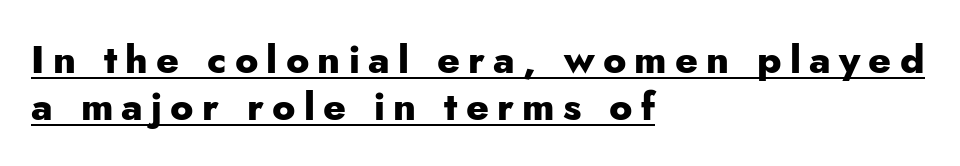
The image shows 39 px heavy sans-serif type, upright; set left-aligned, line spacing 1.2x, unusually wide letter spacing (+0.21 em), underlined; low stroke contrast and a small x-height.
